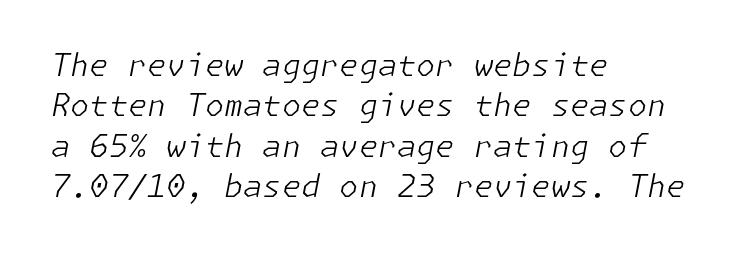
The image shows 31 px light type, italic (leaning right); set left-aligned, normal line spacing (1.3x), normal letter spacing, not underlined; low stroke contrast and a medium x-height.
